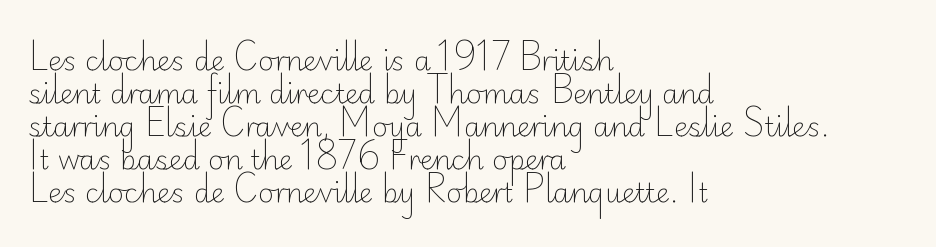
Q: Is the text bold? A: No.
Q: Is the text italic (slanted)? A: No, it is upright.
Q: Is the text underlined? A: No.
Q: How is the paragraph aligned? A: Left-aligned.
Q: Is the spacing between letters normal or unusually wide? A: Normal.
